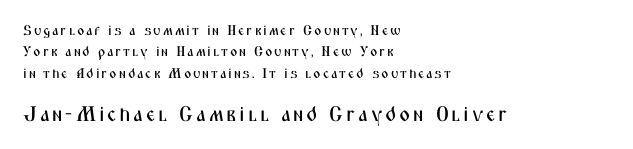
{"italic": "no", "underline": "no", "align": "left", "line_spacing": "normal", "line_spacing_ratio": 1.52, "larger_block": "second", "size_ratio": 1.5, "glyph_px": 21}
